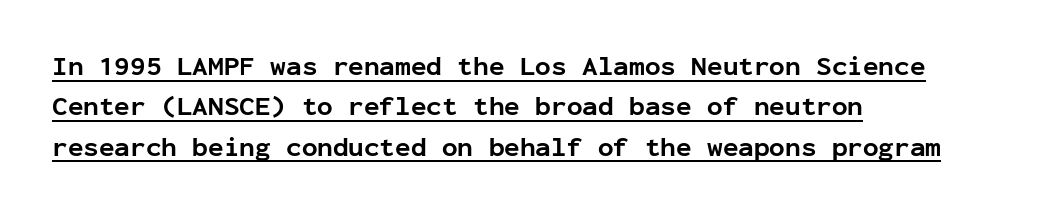
Q: Is the text bold? A: Yes.
Q: Is the text italic (slanted)? A: No, it is upright.
Q: Is the text underlined? A: Yes.
Q: How is the paragraph aligned? A: Left-aligned.
Q: Is the spacing between letters normal or unusually wide? A: Normal.
Q: Is the spacing between lines tight, normal or loose? A: Normal.
